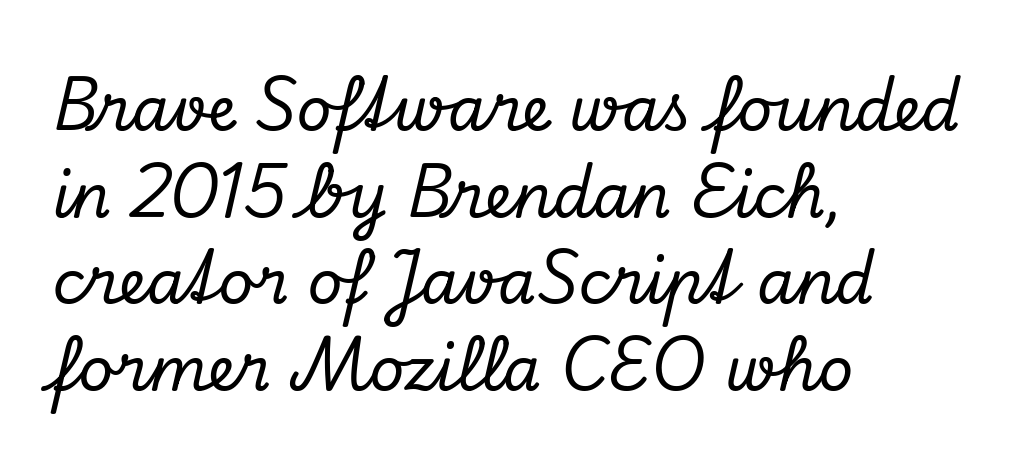
I'd call this a serif setting — the letters wear small feet. Observe the lean: these are italic letterforms. One-word summary of the alignment: left. Spacing verdict: proportional, widths tailored to each character.
